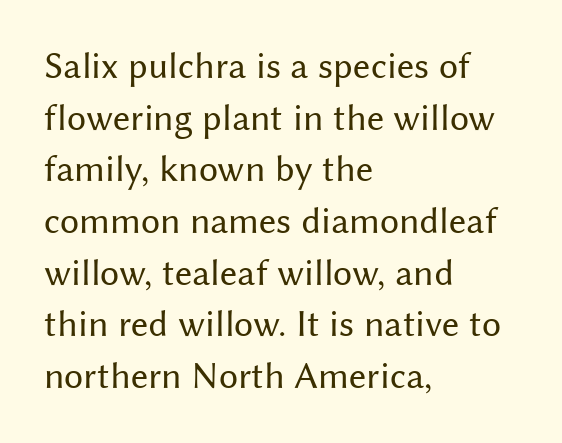
Proportional: the letters do not fall into vertical columns. This rendering features lettering with no underline. Short and long lines alike share a common starting point at left. Counters stay open thanks to moderate or lighter strokes.
